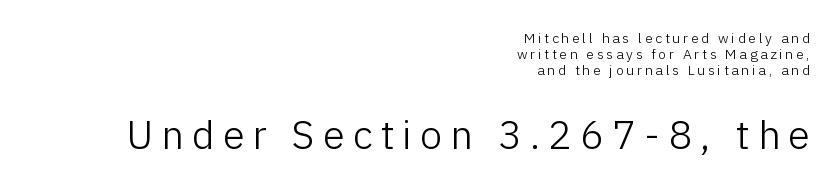
Q: Is the text bold? A: No.
Q: Is the text italic (slanted)? A: No, it is upright.
Q: Is the typeface a serif or a sans-serif typeface? A: Sans-serif.
Q: Is the text underlined? A: No.
Q: How is the paragraph aligned? A: Right-aligned.
Q: Is the spacing between letters normal or unusually wide? A: Unusually wide.
Q: Is the spacing between lines tight, normal or loose? A: Tight.
Q: Which block of text is set in a larger size, the first (top) or the second (bottom)? A: The second (bottom) one.
Q: Width (condensed, normal, or wide)? A: Normal.
Q: Stroke contrast? A: Low.
Q: x-height? A: Medium.
Q: Monospaced? A: No.
